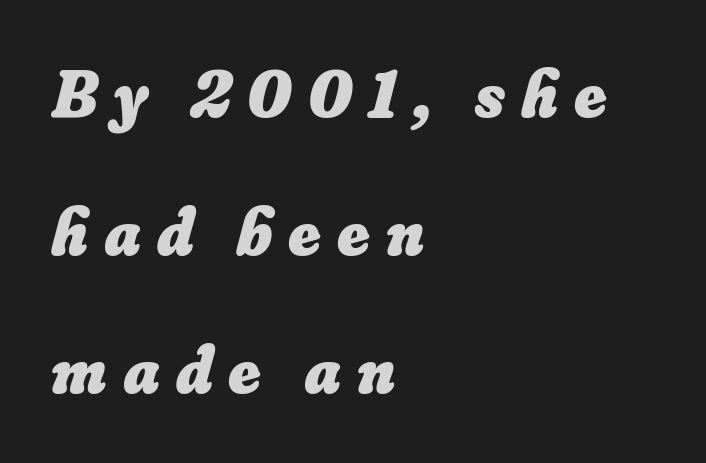
{"bold": "yes", "weight": "heavy", "width": "normal", "stroke_contrast": "low", "x_height": "small", "monospaced": "no", "underline": "no", "align": "left", "line_spacing": "loose", "line_spacing_ratio": 2.06, "letter_spacing": "wide", "letter_spacing_em": 0.24, "glyph_px": 67}
